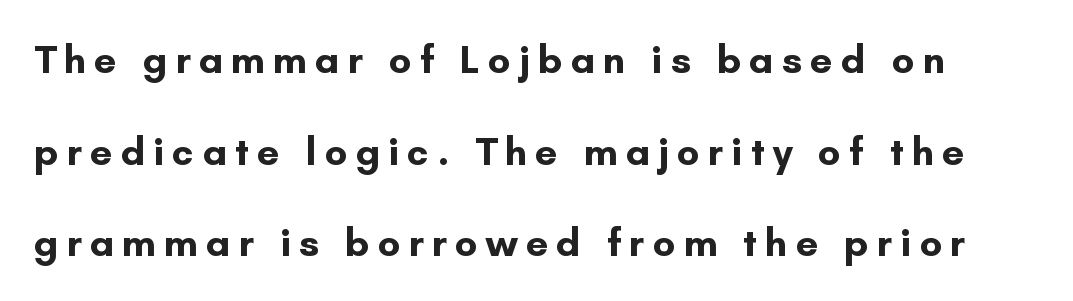
The image shows 40 px bold sans-serif type, upright; set loose line spacing (2.29x), unusually wide letter spacing (+0.2 em), not underlined; low stroke contrast and a small x-height.
